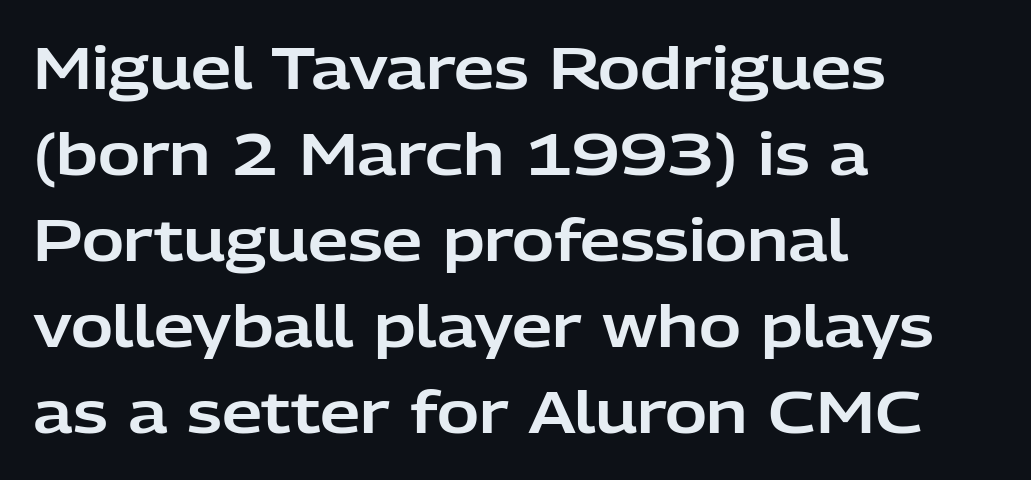
Any mark beneath the type? The region is blank. This sample uses plain, unmodified letter spacing. These lines are rendered in a variable-pitch font. Do the letters lean? They stand straight. The type family on display is of the sans-serif kind.
